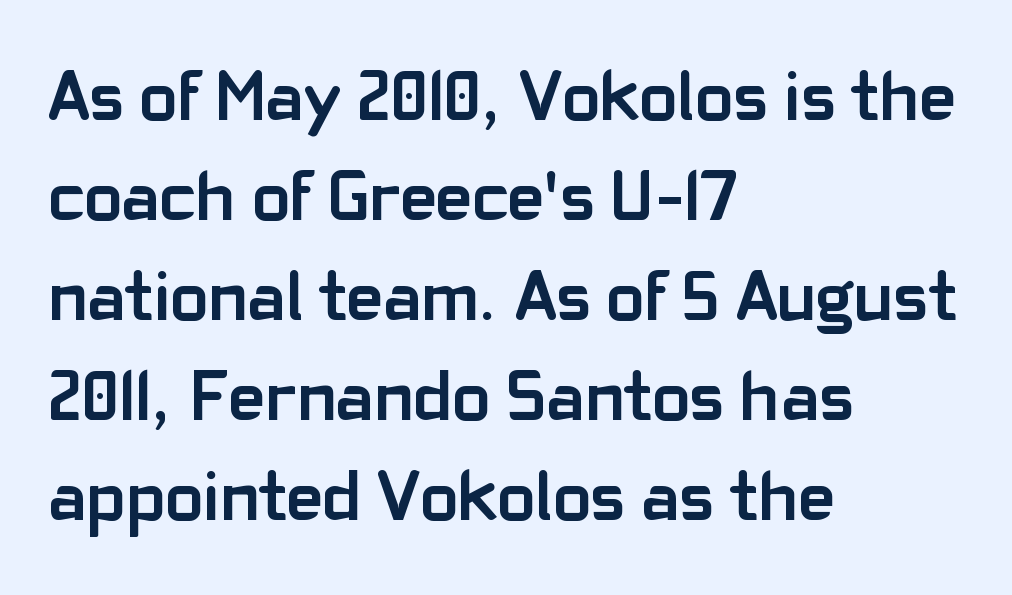
The image shows 71 px semibold sans-serif type, upright; set left-aligned, normal line spacing (1.41x), normal letter spacing, not underlined; low stroke contrast and a medium x-height.
